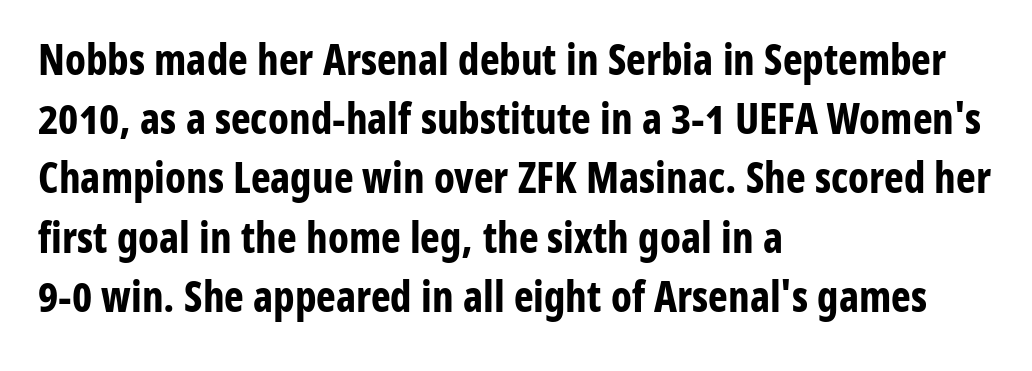
In terms of posture, this sample is upright. Words appear dense and cohesive because spacing is normal. Descender tails drop into unmarked territory. Students, observe: this is what conventionally led text looks like.
